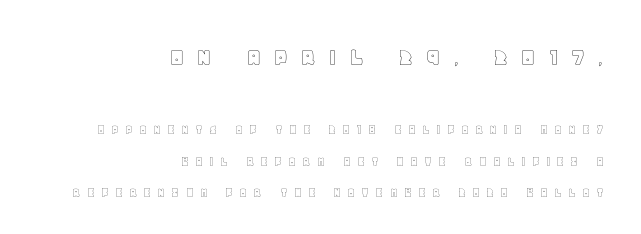
The image shows 27 px text type, upright; set right-aligned, loose line spacing (2.25x), unusually wide letter spacing (+0.43 em), not underlined; the first (top) block is 1.93x larger.
